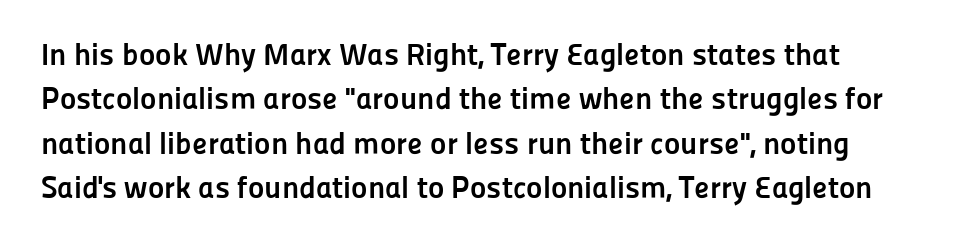
{"serif": "no", "italic": "no", "bold": "yes", "weight": "semibold", "width": "normal", "stroke_contrast": "low", "x_height": "medium", "monospaced": "no", "underline": "no", "line_spacing": "normal", "line_spacing_ratio": 1.43, "letter_spacing": "normal", "letter_spacing_em": 0.0, "glyph_px": 31}
